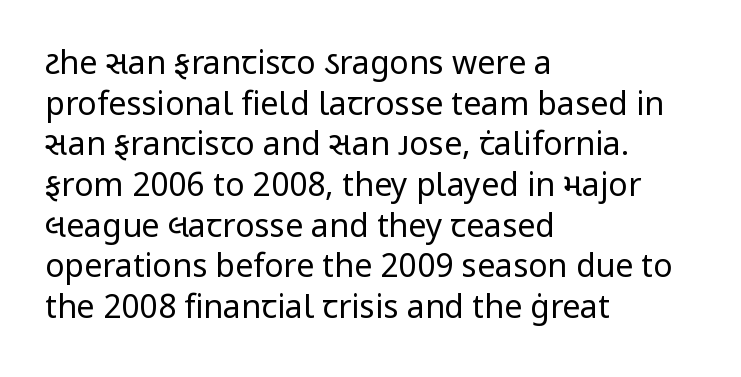
{"serif": "no", "italic": "no", "bold": "no", "weight": "regular", "width": "normal", "stroke_contrast": "low", "x_height": "medium", "monospaced": "no", "underline": "no", "align": "left", "line_spacing": "normal", "line_spacing_ratio": 1.27, "letter_spacing": "normal", "letter_spacing_em": 0.0, "glyph_px": 32}
